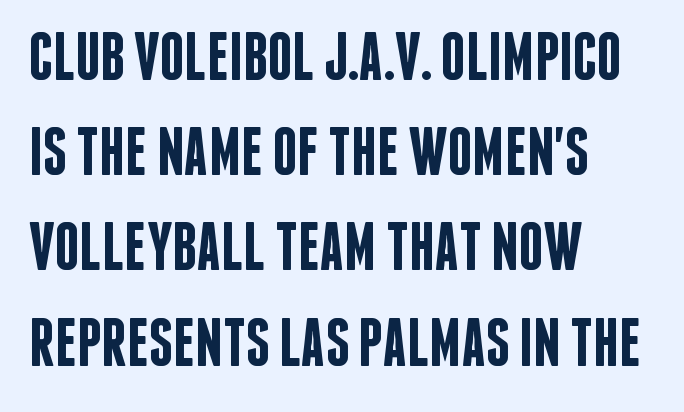
The image shows 68 px semibold, condensed sans-serif type, upright; set left-aligned, normal line spacing (1.4x), normal letter spacing, not underlined; low stroke contrast and a large x-height.
